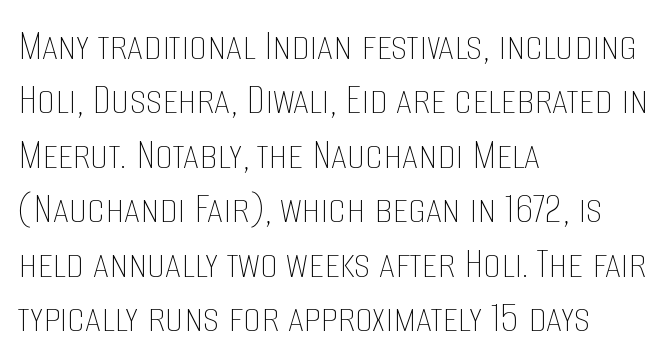
{"italic": "no", "bold": "no", "weight": "thin", "width": "condensed", "stroke_contrast": "low", "x_height": "large", "monospaced": "no", "underline": "no", "align": "left", "line_spacing_ratio": 1.21, "letter_spacing": "normal", "letter_spacing_em": 0.0, "glyph_px": 45}
